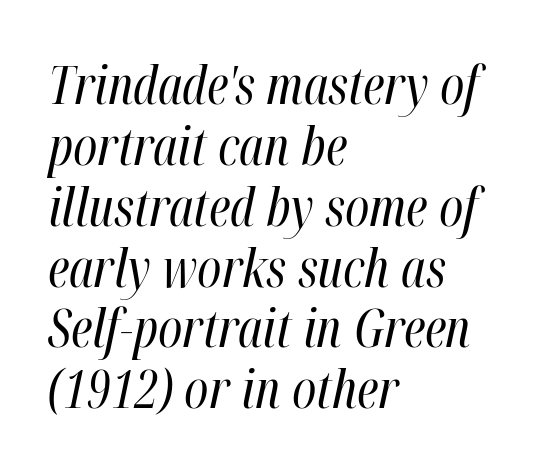
The axis of the letterforms is tilted away from vertical. The passage shown is typed in a proportional face where columns would drift. Type without underlining. Characters follow at the spacing the type designer built in. Weight class: somewhere from thin through regular. This sample is left-justified, so line endings fall wherever the words run out.
